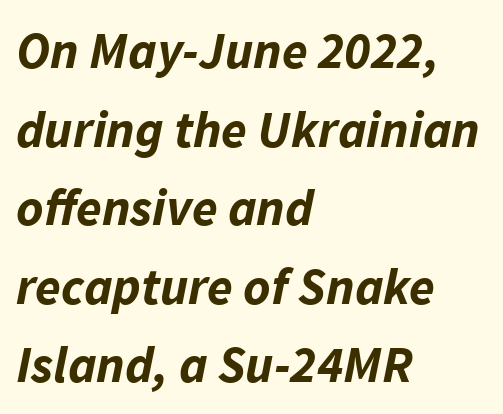
The image shows 52 px bold type, italic (leaning right); set left-aligned, normal line spacing (1.51x), normal letter spacing, not underlined; low stroke contrast and a medium x-height.
